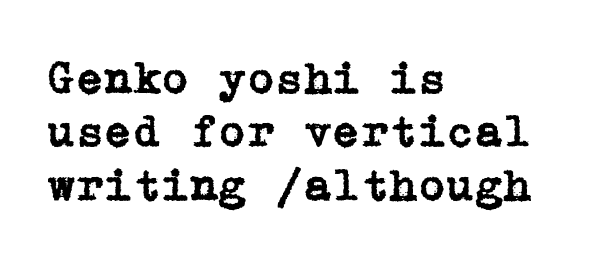
{"serif": "yes", "italic": "no", "width": "normal", "stroke_contrast": "low", "x_height": "medium", "underline": "no", "align": "left", "line_spacing_ratio": 1.16, "letter_spacing": "normal", "letter_spacing_em": 0.0, "glyph_px": 46}
